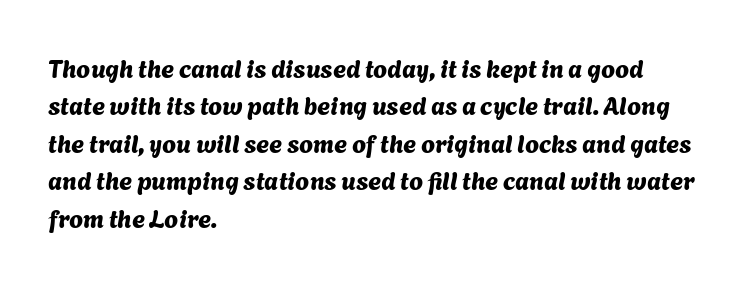
The image shows 25 px text type; set left-aligned, normal line spacing (1.5x), normal letter spacing, not underlined.
